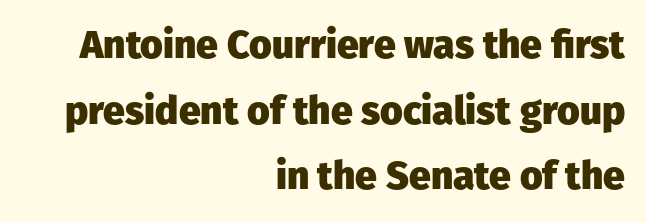
Q: Is the text bold? A: Yes.
Q: Is the text italic (slanted)? A: No, it is upright.
Q: Is the typeface a serif or a sans-serif typeface? A: Sans-serif.
Q: Is the text underlined? A: No.
Q: How is the paragraph aligned? A: Right-aligned.
Q: Is the spacing between letters normal or unusually wide? A: Normal.
Q: Is the spacing between lines tight, normal or loose? A: Normal.
Q: Width (condensed, normal, or wide)? A: Normal.
Q: Stroke contrast? A: Low.
Q: x-height? A: Medium.
Q: Monospaced? A: No.
